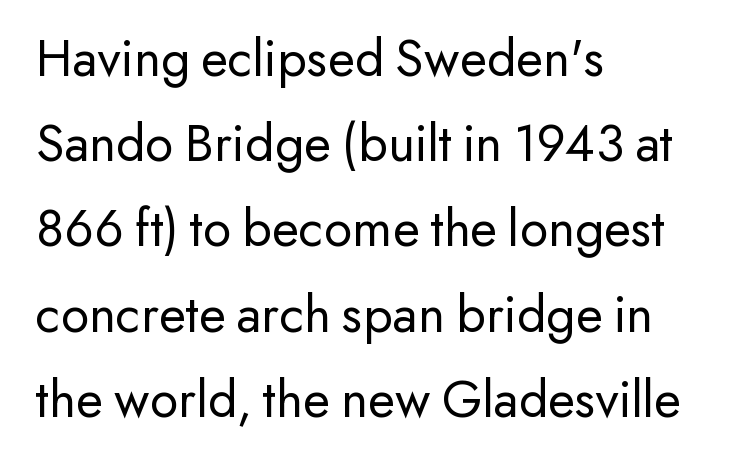
{"serif": "no", "italic": "no", "bold": "no", "weight": "regular", "width": "normal", "stroke_contrast": "low", "x_height": "small", "monospaced": "no", "underline": "no", "align": "left", "line_spacing": "normal", "line_spacing_ratio": 1.55, "letter_spacing": "normal", "letter_spacing_em": 0.0, "glyph_px": 55}
